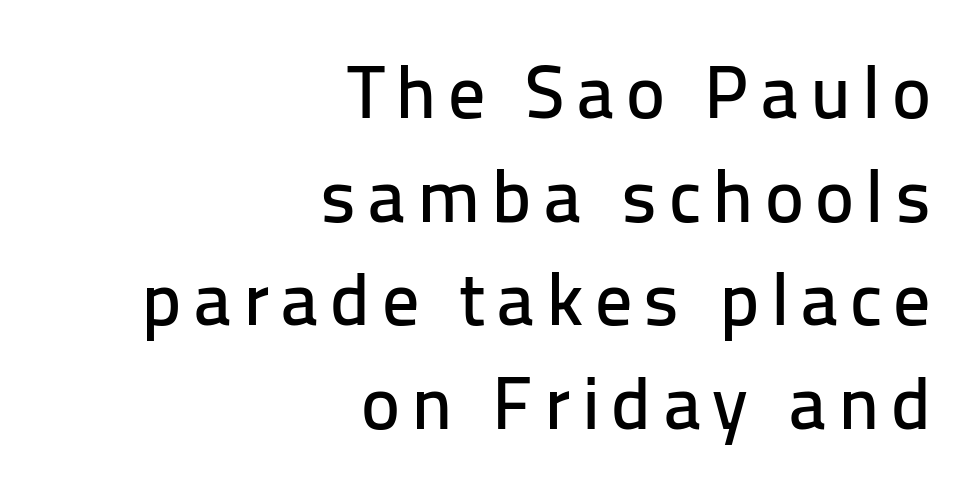
Q: Is the text italic (slanted)? A: No, it is upright.
Q: Is the typeface a serif or a sans-serif typeface? A: Sans-serif.
Q: Is the text underlined? A: No.
Q: How is the paragraph aligned? A: Right-aligned.
Q: Is the spacing between lines tight, normal or loose? A: Normal.
Q: Width (condensed, normal, or wide)? A: Normal.
Q: Stroke contrast? A: Low.
Q: x-height? A: Medium.
Q: Monospaced? A: No.
